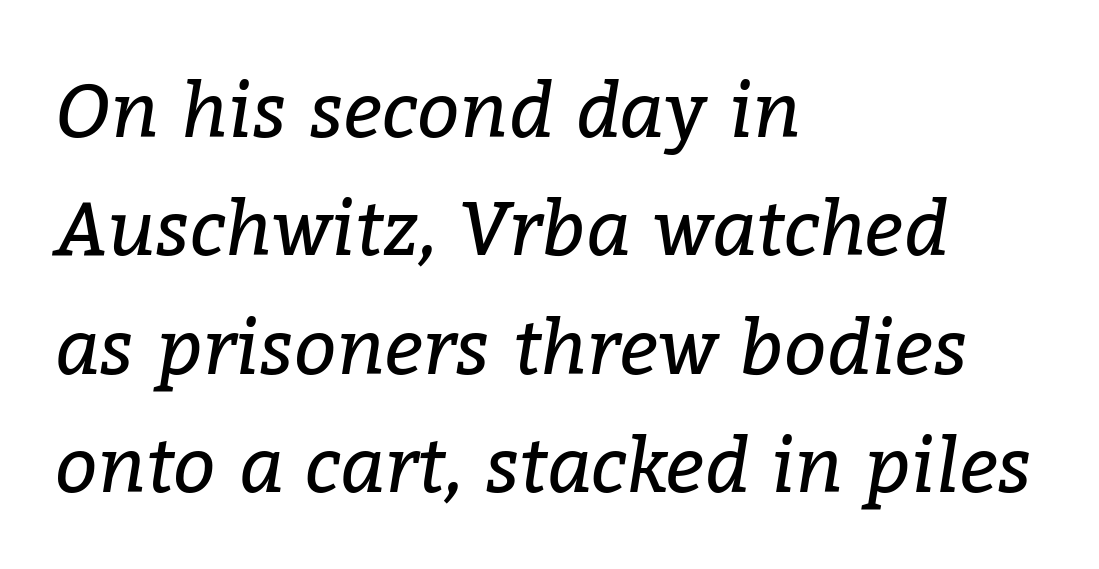
Q: Is the text bold? A: No.
Q: Is the text italic (slanted)? A: Yes, it leans right by about 9 degrees.
Q: Is the typeface a serif or a sans-serif typeface? A: Serif.
Q: Is the text underlined? A: No.
Q: How is the paragraph aligned? A: Left-aligned.
Q: Is the spacing between letters normal or unusually wide? A: Normal.
Q: Is the spacing between lines tight, normal or loose? A: Normal.
Q: Width (condensed, normal, or wide)? A: Normal.
Q: Stroke contrast? A: Low.
Q: x-height? A: Medium.
Q: Monospaced? A: No.
